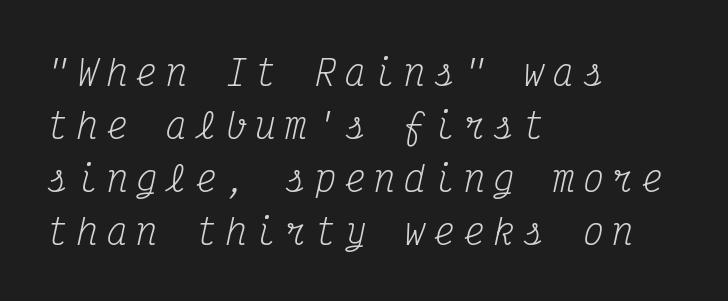
{"serif": "yes", "italic": "yes", "lean": "right", "slant_degrees": 12, "bold": "no", "weight": "regular", "width": "condensed", "stroke_contrast": "medium", "x_height": "medium", "monospaced": "yes", "underline": "no", "align": "left", "line_spacing": "normal", "line_spacing_ratio": 1.51, "letter_spacing": "wide", "letter_spacing_em": 0.25, "glyph_px": 35}
